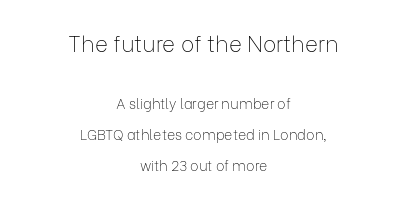
The image shows 22 px text type, upright; set centered, loose line spacing (2.23x), normal letter spacing, not underlined; the first (top) block is 1.57x larger.
